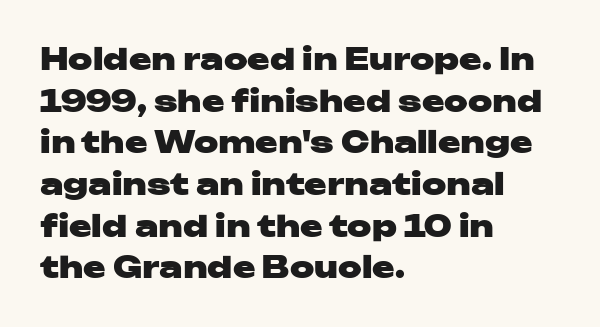
The face used here is proportionally spaced, like ordinary book or web type. Just letters on the line, the space beneath them empty. Serif or sans? Sans — the stroke terminals are bare. A typesetter would call this leading conventional body-copy spacing.
